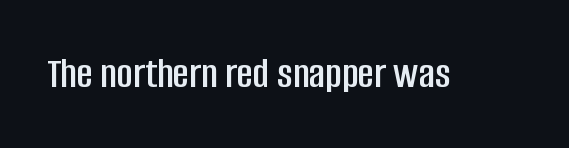
{"serif": "no", "italic": "no", "width": "condensed", "stroke_contrast": "low", "x_height": "large", "monospaced": "no", "underline": "no", "letter_spacing": "normal", "letter_spacing_em": 0.0, "glyph_px": 44}
